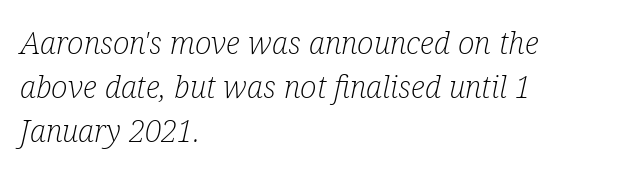
If you drew a ruler down the left edge, every line would touch it. Would a proofreader flag this as italicized? Yes. Character widths vary here, with narrow letters taking less room than wide ones. Vertically, the passage feels balanced, rows spaced as you'd expect. The letters sit at their default tracking, neither squeezed nor spread.
